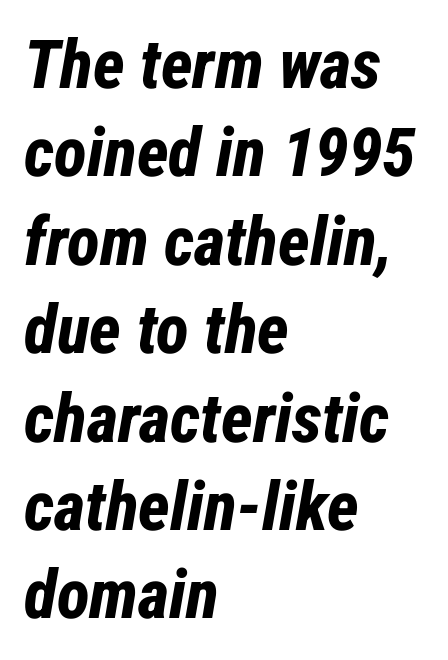
The image shows 68 px bold, condensed type, italic (leaning right); set left-aligned, normal line spacing (1.3x), normal letter spacing, not underlined; low stroke contrast and a medium x-height.
